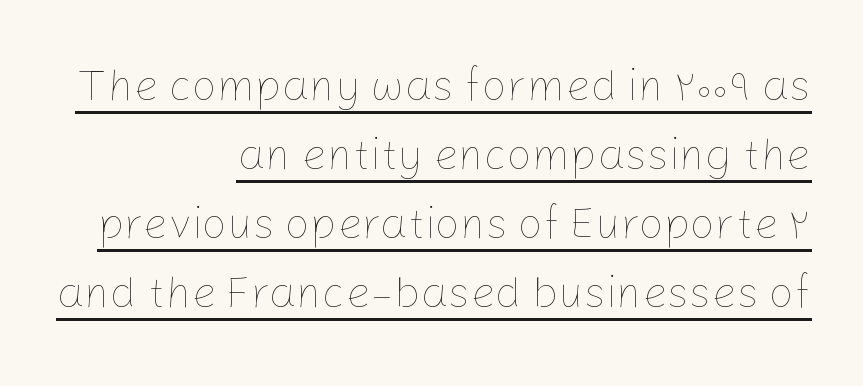
The horizontal fit of the characters is conventional and even. Characters remain perfectly vertical along every line. Regarding leading, the lines here are spaced in the standard way. Weight: in the light-to-regular range. Proportional: the letters do not fall into vertical columns.
